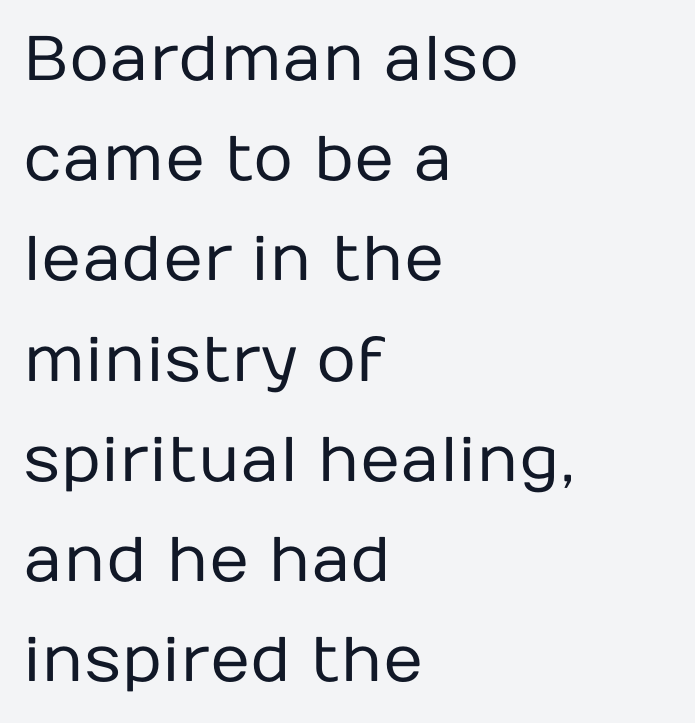
The image shows 63 px regular-weight sans-serif type, upright; set left-aligned, normal line spacing (1.59x), normal letter spacing, not underlined; low stroke contrast and a medium x-height.
